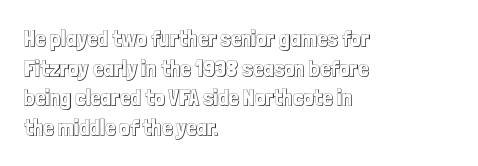
Descenders are the only things crossing below the line. A classic flush-left, rag-right setting is used for this passage. Upright lettering throughout. Quick note: interline space is typical. Letter spacing: default.
